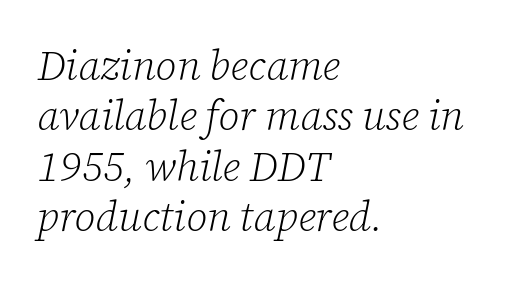
Q: Is the text bold? A: No.
Q: Is the text italic (slanted)? A: Yes, it leans right by about 12 degrees.
Q: Is the typeface a serif or a sans-serif typeface? A: Serif.
Q: Is the text underlined? A: No.
Q: How is the paragraph aligned? A: Left-aligned.
Q: Is the spacing between letters normal or unusually wide? A: Normal.
Q: Width (condensed, normal, or wide)? A: Normal.
Q: Stroke contrast? A: Low.
Q: x-height? A: Medium.
Q: Monospaced? A: No.
